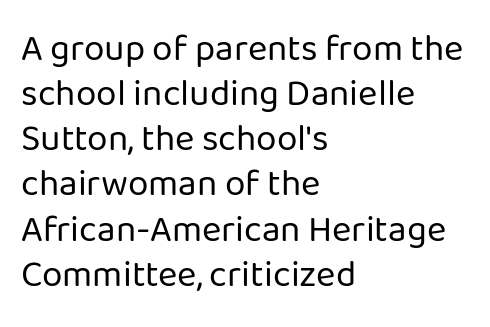
{"serif": "no", "italic": "no", "bold": "no", "weight": "regular", "width": "normal", "stroke_contrast": "low", "x_height": "medium", "monospaced": "no", "underline": "no", "align": "left", "line_spacing_ratio": 1.22, "letter_spacing": "normal", "letter_spacing_em": 0.0, "glyph_px": 37}
